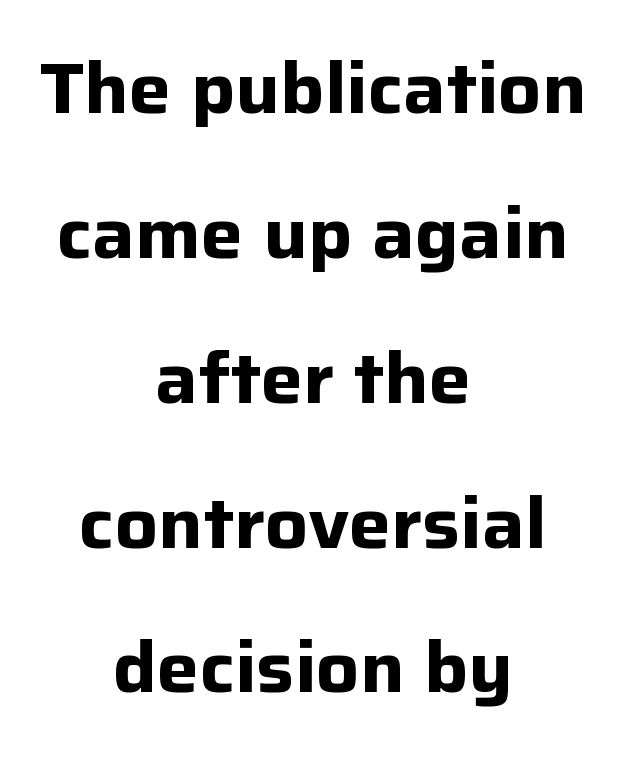
{"serif": "no", "italic": "no", "bold": "yes", "weight": "bold", "width": "normal", "stroke_contrast": "low", "x_height": "medium", "monospaced": "no", "underline": "no", "align": "center", "line_spacing": "loose", "line_spacing_ratio": 2.04, "letter_spacing": "normal", "letter_spacing_em": 0.0, "glyph_px": 71}
